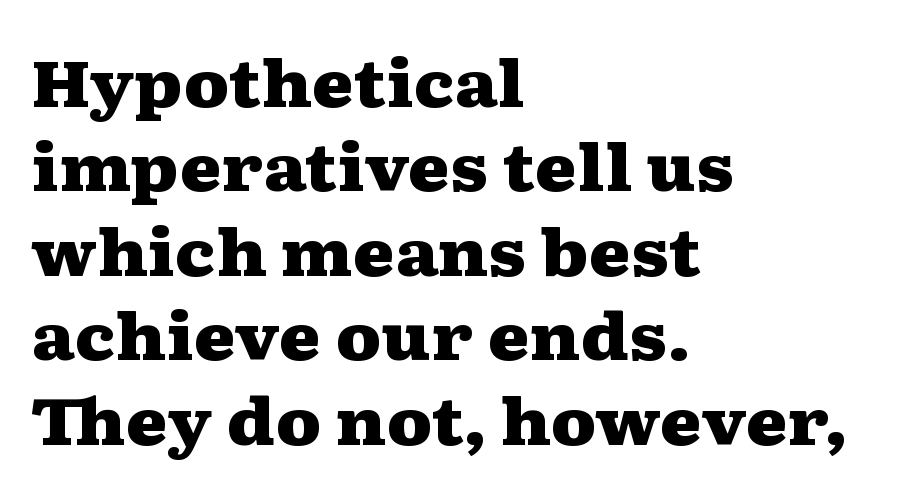
The image shows 64 px heavy, wide serif type, upright; set left-aligned, normal line spacing (1.32x), normal letter spacing, not underlined; medium stroke contrast and a medium x-height.
